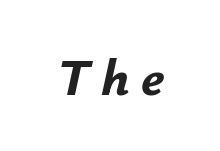
The image shows 52 px bold type, italic (leaning right); set unusually wide letter spacing (+0.22 em), not underlined; low stroke contrast and a small x-height.
